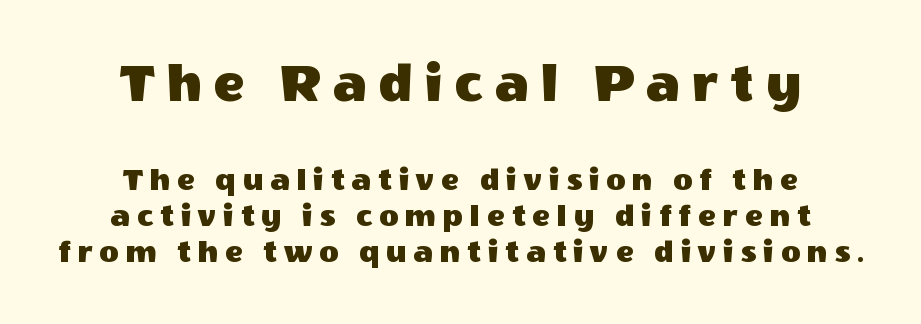
The image shows 57 px sans-serif type, upright; set centered, tight line spacing (1.09x), unusually wide letter spacing (+0.21 em), not underlined; the first (top) block is 1.73x larger; a large x-height.
